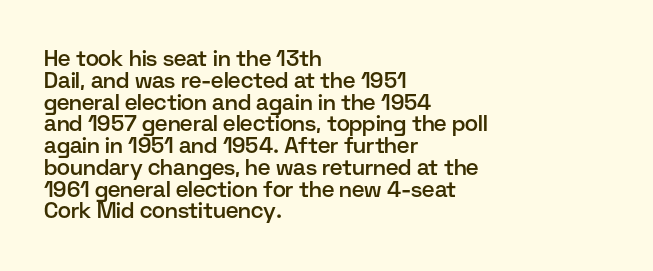
Nothing unusual about the tracking: characters are spaced as the font intends. Ordinary non-slanted type is in use. Check under the words: just untouched page. Left-aligned paragraph, ragged on the right. Notice the strokes are somewhat thickened but not fully heavy: this is a semibold. Closely set lines give the paragraph a compact silhouette.
